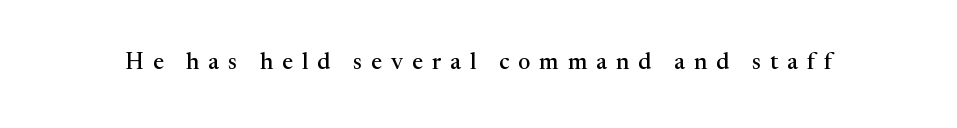
The image shows 23 px text type, upright; set unusually wide letter spacing (+0.39 em), not underlined.
